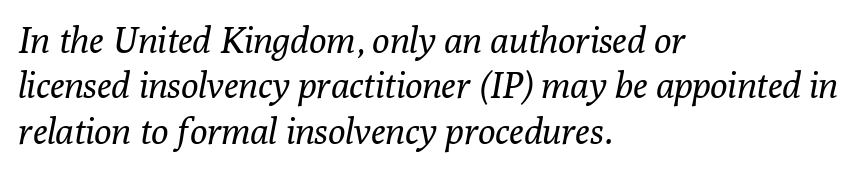
Each row of text sits above clean, open space. Stroke mass is kept to a normal reading level or below. Typeset ragged right — the left edge is the straight one. The letters advance in unequal steps, a hallmark of proportional type. The passage shown stacks its lines at a standard gap. The line texture is even and compact thanks to regular tracking.
